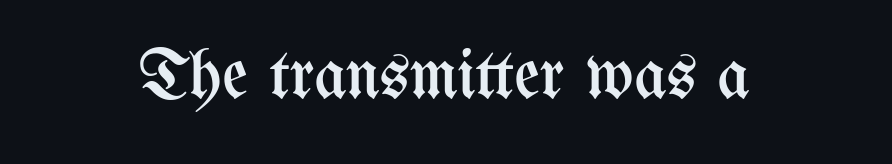
Q: Is the text bold? A: No.
Q: Is the text italic (slanted)? A: No, it is upright.
Q: Is the text underlined? A: No.
Q: Is the spacing between letters normal or unusually wide? A: Normal.
Q: Width (condensed, normal, or wide)? A: Condensed.
Q: Stroke contrast? A: Medium.
Q: x-height? A: Medium.
Q: Monospaced? A: No.
